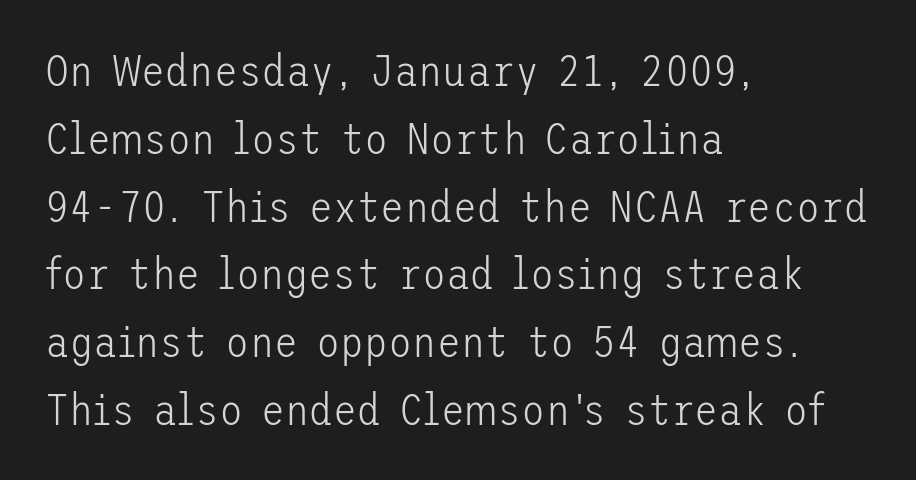
The image shows 44 px light sans-serif type, upright; set left-aligned, normal line spacing (1.54x), normal letter spacing, not underlined; low stroke contrast and a medium x-height.
